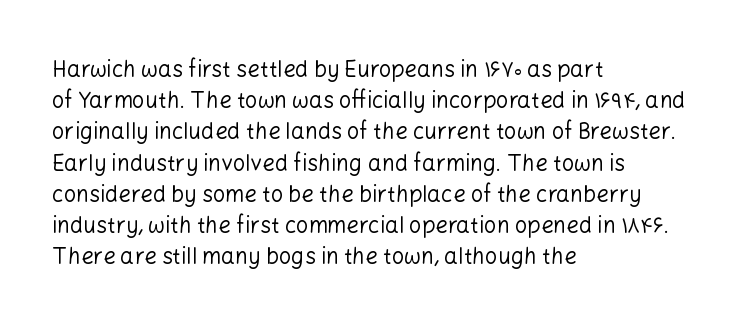
{"italic": "no", "bold": "no", "underline": "no", "align": "left", "line_spacing": "normal", "line_spacing_ratio": 1.42, "letter_spacing": "normal", "letter_spacing_em": 0.0, "glyph_px": 22}
